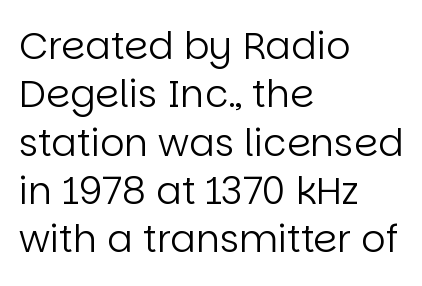
{"serif": "no", "italic": "no", "bold": "no", "weight": "regular", "width": "normal", "stroke_contrast": "low", "x_height": "large", "monospaced": "no", "underline": "no", "align": "left", "line_spacing": "normal", "line_spacing_ratio": 1.27, "letter_spacing": "normal", "letter_spacing_em": 0.0, "glyph_px": 38}
